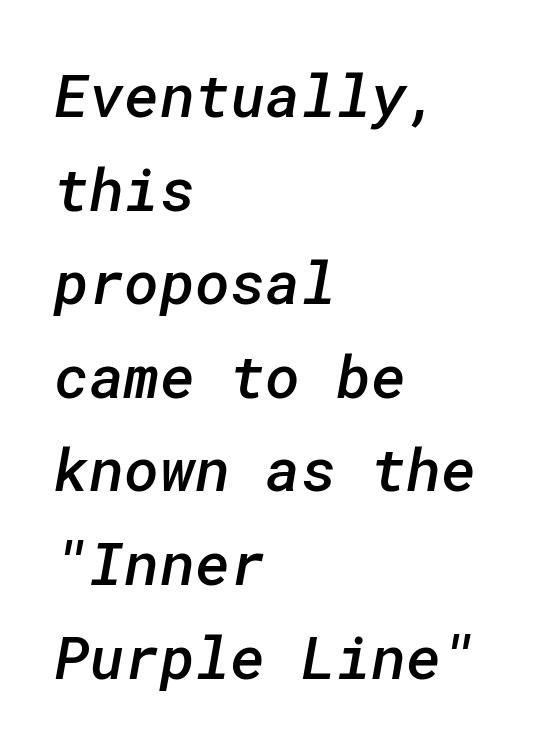
Q: Is the text bold? A: Semi-bold.
Q: Is the typeface a serif or a sans-serif typeface? A: Sans-serif.
Q: Is the text underlined? A: No.
Q: How is the paragraph aligned? A: Left-aligned.
Q: Is the spacing between letters normal or unusually wide? A: Normal.
Q: Is the spacing between lines tight, normal or loose? A: Normal.
Q: Width (condensed, normal, or wide)? A: Normal.
Q: Stroke contrast? A: Low.
Q: x-height? A: Medium.
